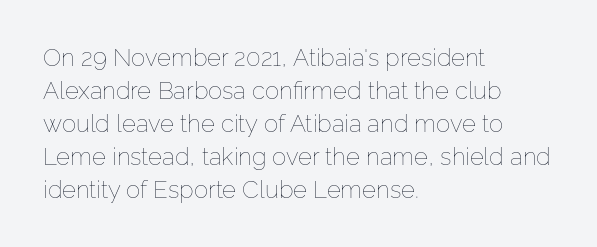
{"italic": "no", "bold": "no", "underline": "no", "align": "left", "line_spacing": "normal", "line_spacing_ratio": 1.37, "letter_spacing": "normal", "letter_spacing_em": 0.0, "glyph_px": 24}
